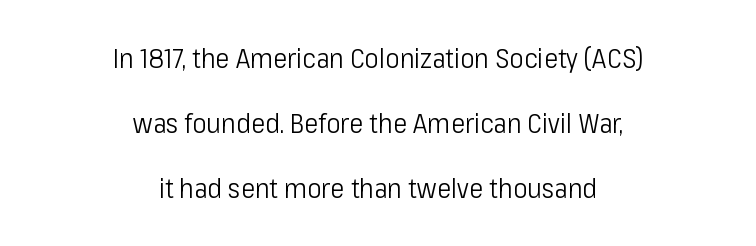
Q: Is the text bold? A: No.
Q: Is the text italic (slanted)? A: No, it is upright.
Q: Is the text underlined? A: No.
Q: How is the paragraph aligned? A: Centered.
Q: Is the spacing between letters normal or unusually wide? A: Normal.
Q: Is the spacing between lines tight, normal or loose? A: Loose.
